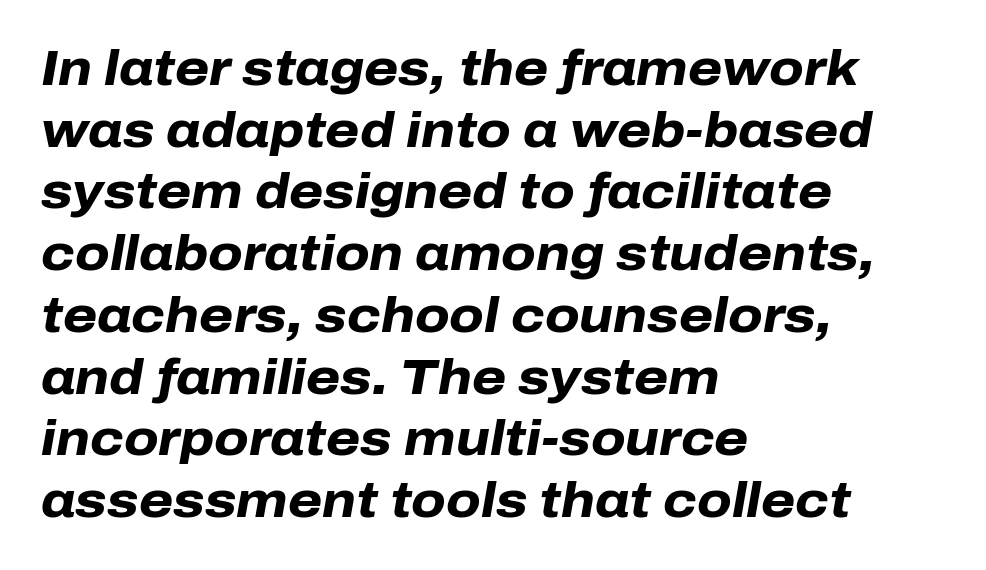
Q: Is the text bold? A: Yes.
Q: Is the text italic (slanted)? A: Yes, it leans right by about 10 degrees.
Q: Is the text underlined? A: No.
Q: How is the paragraph aligned? A: Left-aligned.
Q: Is the spacing between letters normal or unusually wide? A: Normal.
Q: Is the spacing between lines tight, normal or loose? A: Normal.
Q: Width (condensed, normal, or wide)? A: Normal.
Q: Stroke contrast? A: Low.
Q: x-height? A: Medium.
Q: Monospaced? A: No.
